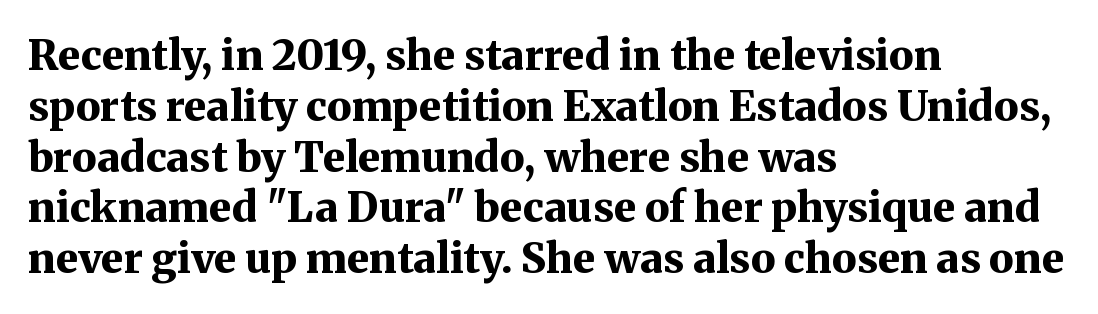
Characters remain perfectly vertical along every line. Inter-character spacing is left at the font's built-in metrics. Caption: bold face, heavy strokes. The paragraph has a hard left edge and a soft right edge.
